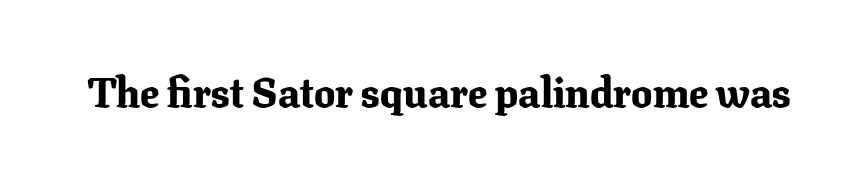
Regarding serifs, this sample has them. Tall strokes in this sample are plumb rather than angled. Set as a true bold cut, around the 700 mark. The words here are not underlined.
